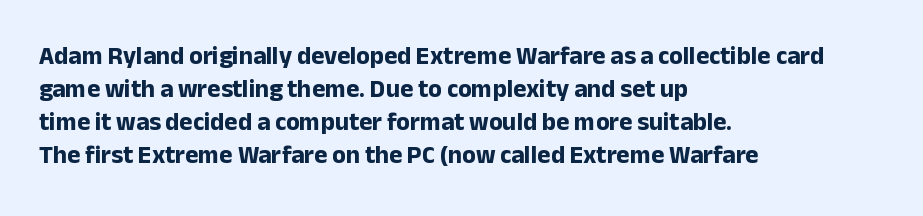
{"italic": "no", "bold": "yes", "underline": "no", "align": "left", "line_spacing": "normal", "line_spacing_ratio": 1.32, "letter_spacing": "normal", "letter_spacing_em": 0.0, "glyph_px": 25}
